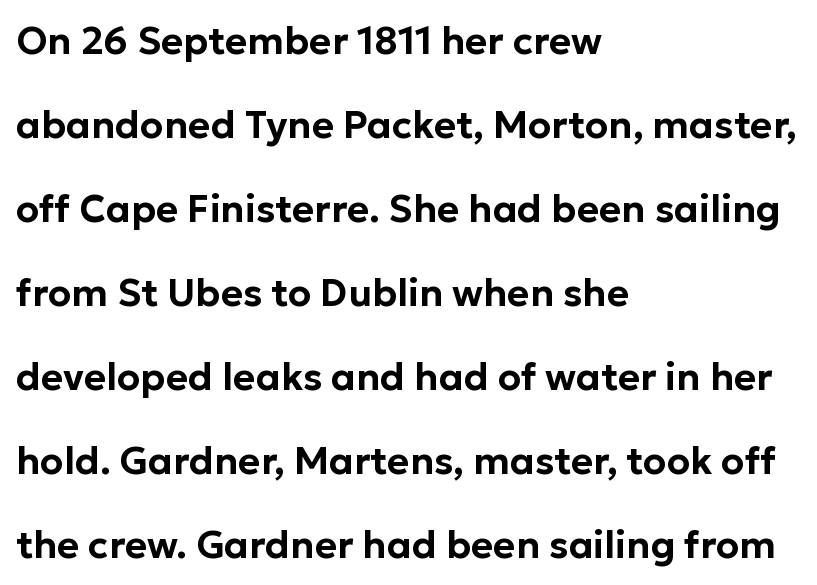
{"serif": "no", "italic": "no", "width": "normal", "stroke_contrast": "low", "x_height": "medium", "monospaced": "no", "underline": "no", "align": "left", "line_spacing": "loose", "line_spacing_ratio": 2.21, "letter_spacing": "normal", "letter_spacing_em": 0.0, "glyph_px": 38}
